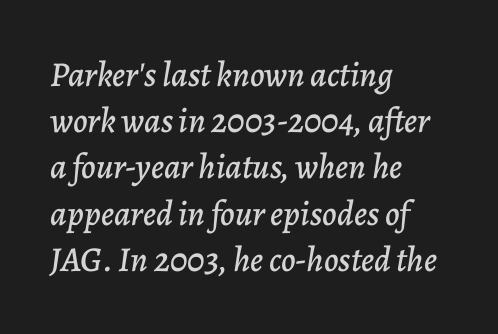
Q: Is the text italic (slanted)? A: Yes, it leans right by about 7 degrees.
Q: Is the text underlined? A: No.
Q: How is the paragraph aligned? A: Left-aligned.
Q: Is the spacing between letters normal or unusually wide? A: Normal.
Q: Is the spacing between lines tight, normal or loose? A: Normal.
Q: Width (condensed, normal, or wide)? A: Normal.
Q: Stroke contrast? A: Low.
Q: x-height? A: Medium.
Q: Monospaced? A: No.
